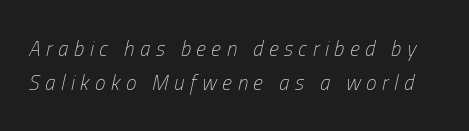
In terms of letterspacing, this is a distinctly airy, spread setting. This sample uses an oblique cut, with every glyph tilted off the vertical. Glance below the letters and you will spot only blank space. The typesetting does not lean heavy: it is not bold. Regular leading.
